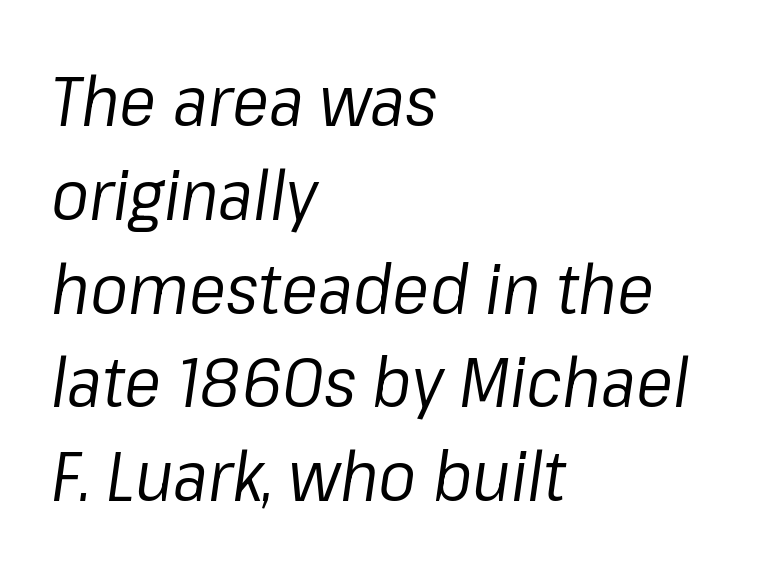
Here the glyphs are tracked normally, forming tight word shapes. The lines sit at an ordinary, default distance from one another. The rendering uses natural spacing where letterforms have individual widths. If you drew a line through each stem, it would be angled. Letters rest on an invisible, unmarked baseline. If you drew a ruler down the left edge, every line would touch it.
